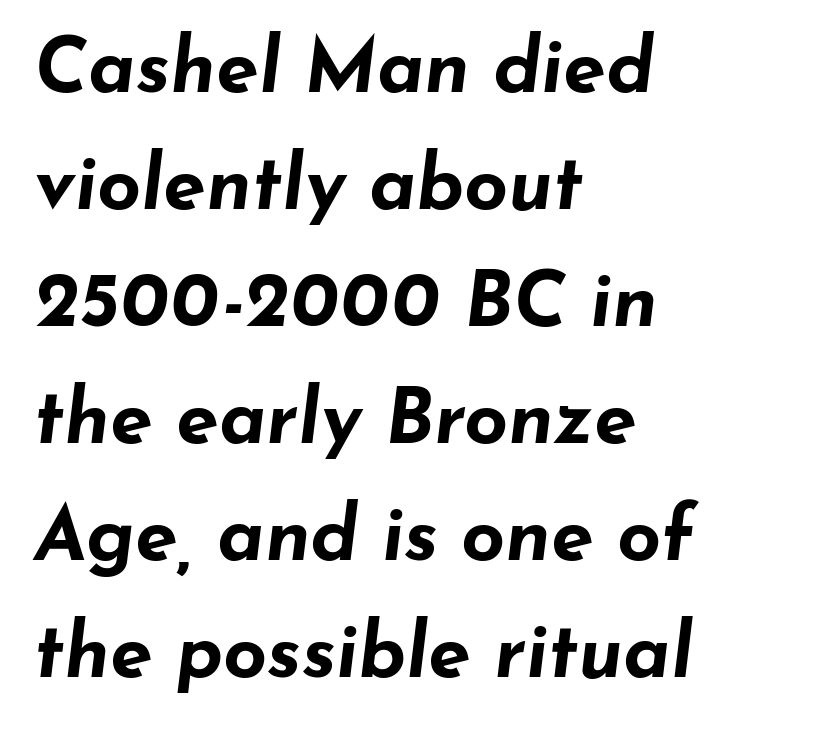
The image shows 77 px bold, wide type, italic (leaning right); set left-aligned, normal line spacing (1.52x), normal letter spacing, not underlined; low stroke contrast and a small x-height.
